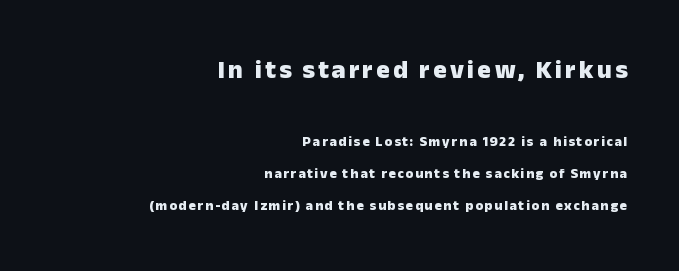
{"italic": "no", "bold": "yes", "underline": "no", "align": "right", "line_spacing": "loose", "line_spacing_ratio": 2.29, "larger_block": "first", "size_ratio": 1.86, "glyph_px": 26}
